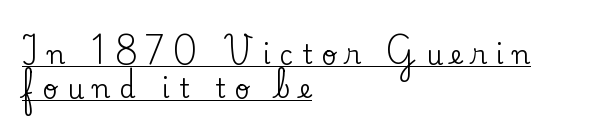
Each new line begins a customary step beneath the previous one. Is the block centered? No — it sits flush against the left margin. This is underlined copy, the kind a proofreader might mark for attention. Every stem runs plumb, perpendicular to the baseline. The tracking jumps out immediately: characters are airy and widely separated.
